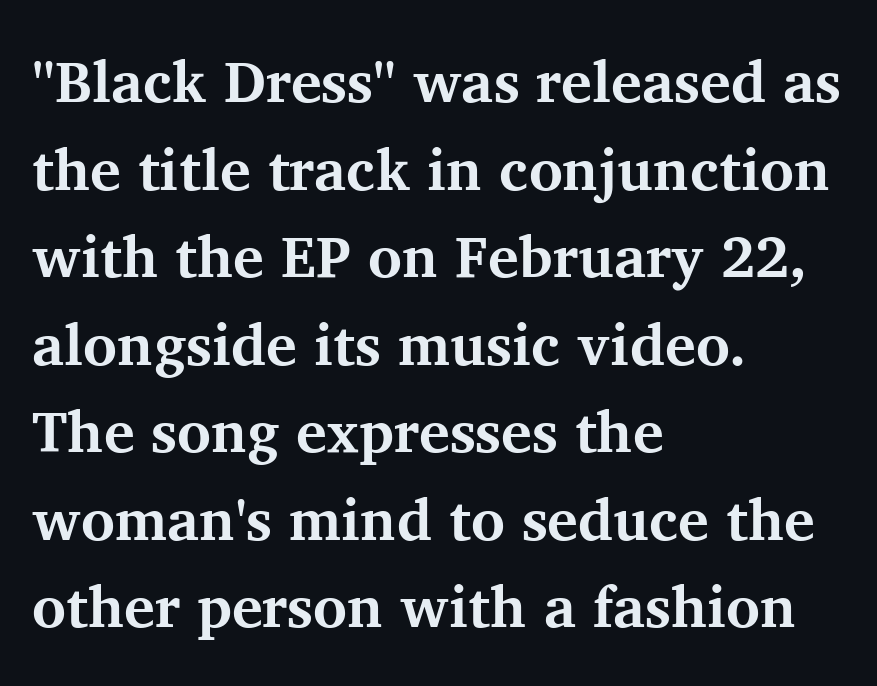
Inter-character spacing is left at the font's built-in metrics. The rendering uses natural spacing where letterforms have individual widths. Ascenders rise straight up at ninety degrees. Descenders are the only things crossing below the line.
